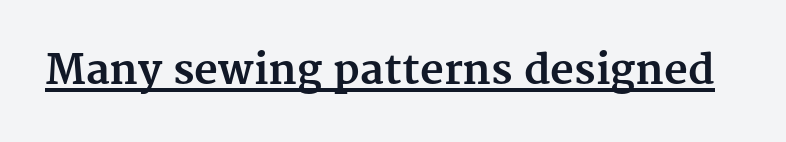
{"serif": "yes", "italic": "no", "bold": "yes", "weight": "bold", "width": "normal", "stroke_contrast": "medium", "x_height": "medium", "monospaced": "no", "underline": "yes", "letter_spacing": "normal", "letter_spacing_em": 0.0, "glyph_px": 41}
